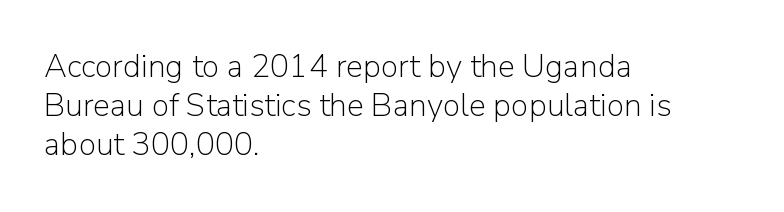
Q: Is the text bold? A: No.
Q: Is the text italic (slanted)? A: No, it is upright.
Q: Is the typeface a serif or a sans-serif typeface? A: Sans-serif.
Q: Is the text underlined? A: No.
Q: How is the paragraph aligned? A: Left-aligned.
Q: Is the spacing between letters normal or unusually wide? A: Normal.
Q: Width (condensed, normal, or wide)? A: Normal.
Q: Stroke contrast? A: Low.
Q: x-height? A: Medium.
Q: Monospaced? A: No.
